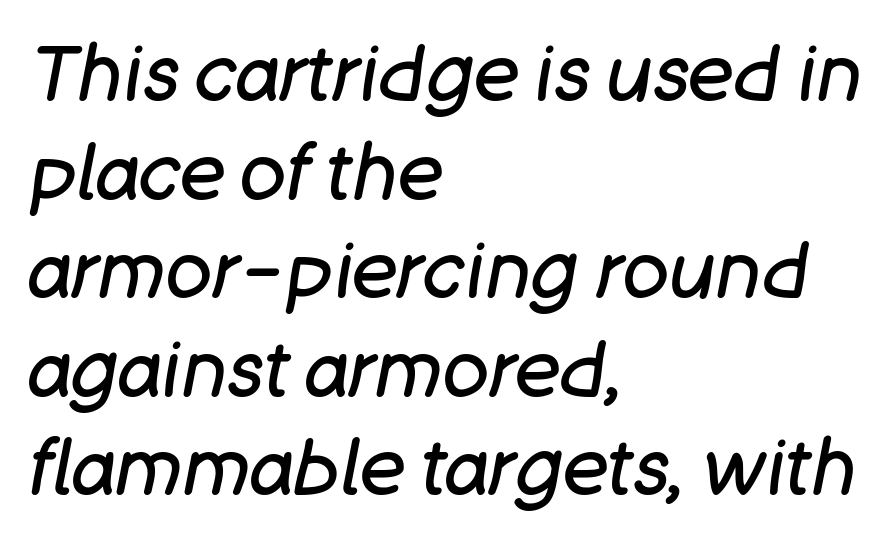
Note the varied advance widths — an 'i' is clearly narrower than an 'm'. The letterforms sit at book weight or below. Type without underlining. A typesetter would mark this as italic. Does the leading feel generous? No, just average.
